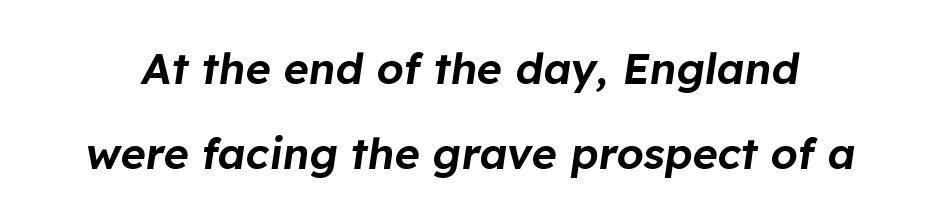
Q: Is the text italic (slanted)? A: Yes, it leans right by about 8 degrees.
Q: Is the text underlined? A: No.
Q: Is the spacing between letters normal or unusually wide? A: Normal.
Q: Is the spacing between lines tight, normal or loose? A: Loose.
Q: Width (condensed, normal, or wide)? A: Normal.
Q: Stroke contrast? A: Low.
Q: x-height? A: Medium.
Q: Monospaced? A: No.
